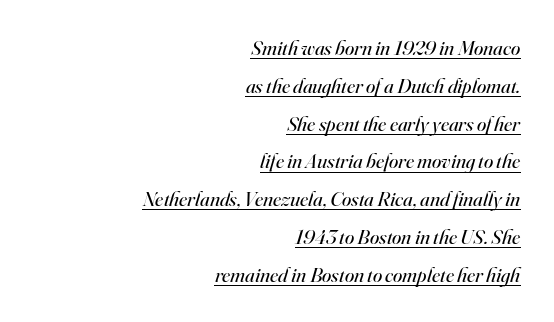
Q: Is the text bold? A: No.
Q: Is the text italic (slanted)? A: Yes, it leans right by about 16 degrees.
Q: Is the text underlined? A: Yes.
Q: How is the paragraph aligned? A: Right-aligned.
Q: Is the spacing between letters normal or unusually wide? A: Normal.
